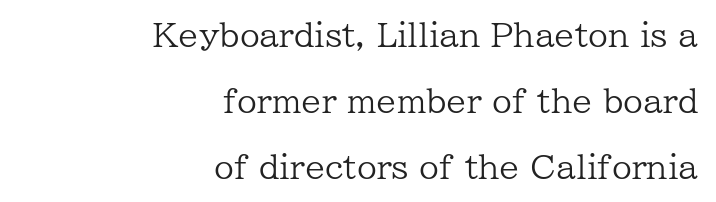
Q: Is the text bold? A: No.
Q: Is the text italic (slanted)? A: No, it is upright.
Q: Is the typeface a serif or a sans-serif typeface? A: Serif.
Q: Is the text underlined? A: No.
Q: How is the paragraph aligned? A: Right-aligned.
Q: Is the spacing between letters normal or unusually wide? A: Normal.
Q: Is the spacing between lines tight, normal or loose? A: Loose.
Q: Width (condensed, normal, or wide)? A: Normal.
Q: Stroke contrast? A: Low.
Q: x-height? A: Medium.
Q: Monospaced? A: No.
